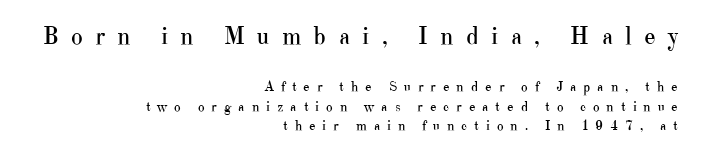
{"italic": "no", "bold": "no", "underline": "no", "align": "right", "line_spacing": "normal", "line_spacing_ratio": 1.4, "letter_spacing": "wide", "letter_spacing_em": 0.49, "larger_block": "first", "size_ratio": 1.79, "glyph_px": 25}
